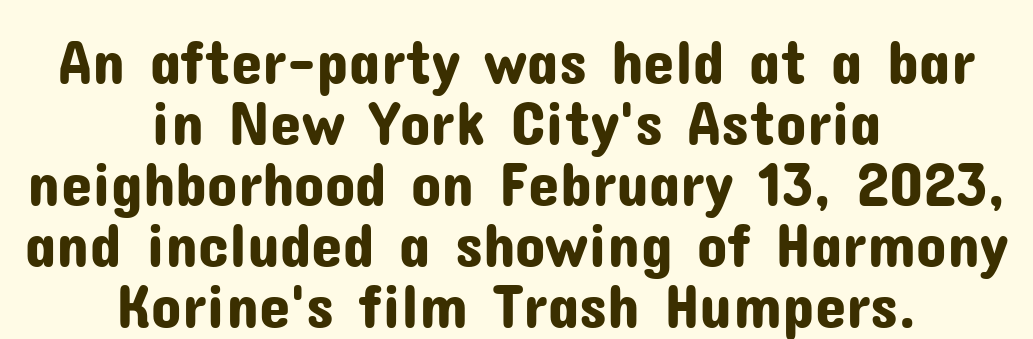
The image shows 63 px sans-serif type, upright; set centered, tight line spacing (0.97x), normal letter spacing, not underlined; low stroke contrast and a medium x-height.
